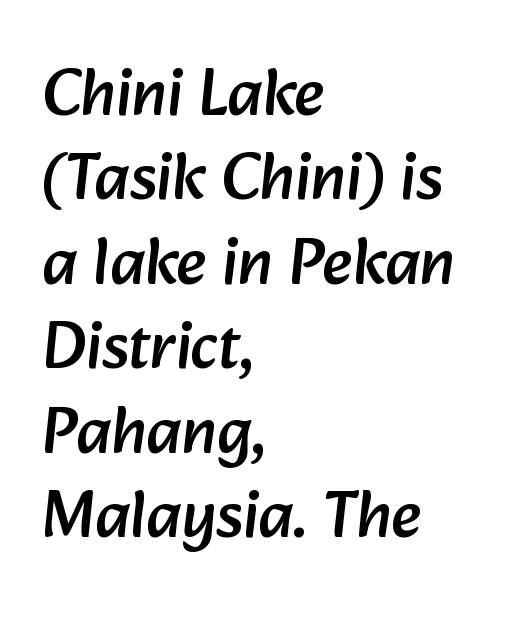
The designer went with a sans here, leaving each stem footless. Do the characters align in a grid? No, the font is proportional. If you drew a ruler down the left edge, every line would touch it. Honestly, there is no underline to notice here at all.
